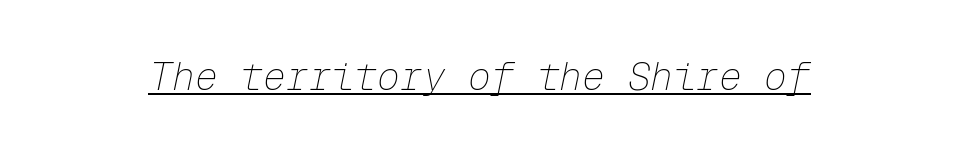
Quick note: underline on. Compared with typical body copy, the letter spacing here is the same. The passage shown is typed in a monospace face where columns stay perfectly aligned. Ink coverage per letter is moderate at most. Posture: slanted.
